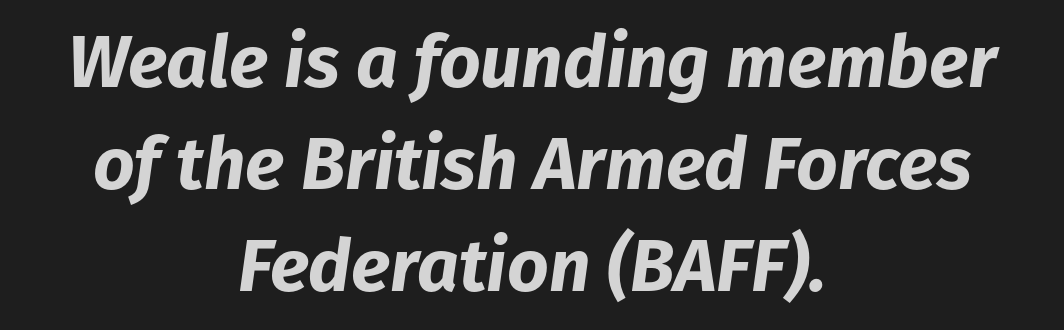
There is no visible air inserted between adjacent glyphs. Notice how thick the strokes are: this is what a full bold looks like. The words here are not underlined. Think of a printed novel: that variable character pitch is what you see here.
